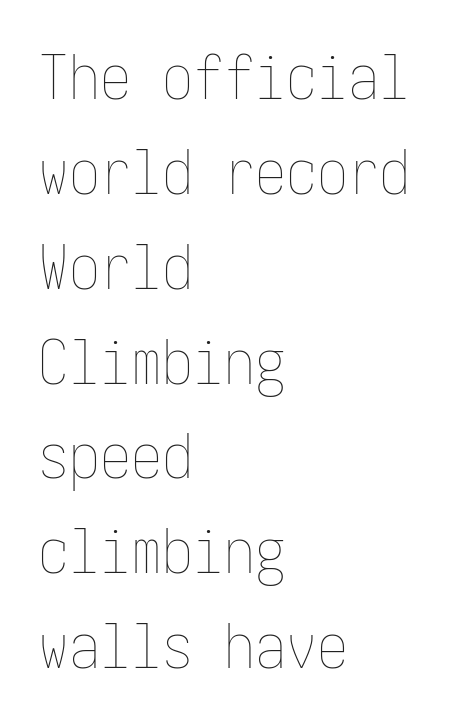
Q: Is the text bold? A: No.
Q: Is the text italic (slanted)? A: No, it is upright.
Q: Is the text underlined? A: No.
Q: How is the paragraph aligned? A: Left-aligned.
Q: Is the spacing between letters normal or unusually wide? A: Normal.
Q: Is the spacing between lines tight, normal or loose? A: Normal.
Q: Width (condensed, normal, or wide)? A: Condensed.
Q: Stroke contrast? A: Low.
Q: x-height? A: Medium.
